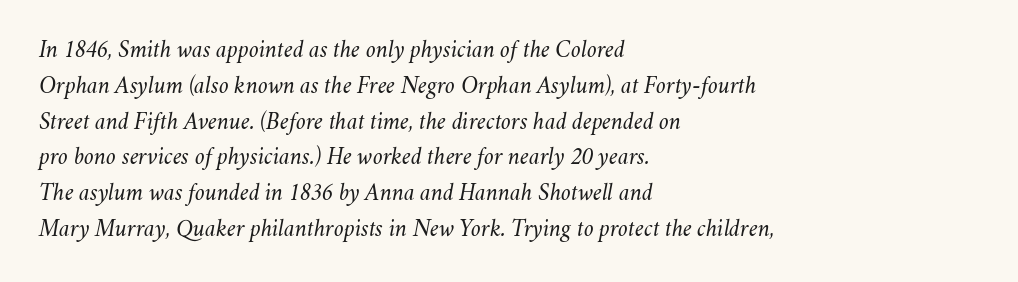
Q: Is the text bold? A: No.
Q: Is the text italic (slanted)? A: Yes, it leans right by about 11 degrees.
Q: Is the text underlined? A: No.
Q: How is the paragraph aligned? A: Left-aligned.
Q: Is the spacing between letters normal or unusually wide? A: Normal.
Q: Is the spacing between lines tight, normal or loose? A: Normal.
